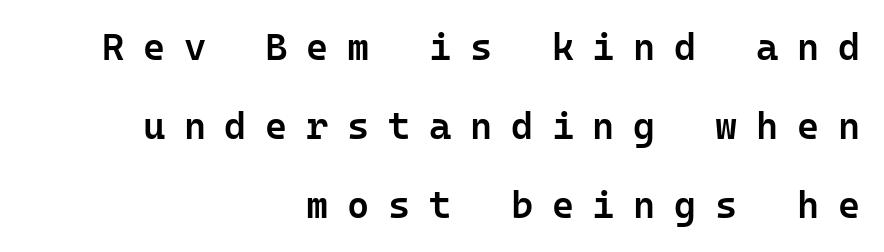
{"serif": "no", "italic": "no", "bold": "semi", "weight": "semibold", "width": "normal", "stroke_contrast": "low", "x_height": "medium", "monospaced": "yes", "underline": "no", "align": "right", "line_spacing": "loose", "line_spacing_ratio": 2.08, "letter_spacing": "wide", "letter_spacing_em": 0.49, "glyph_px": 38}
